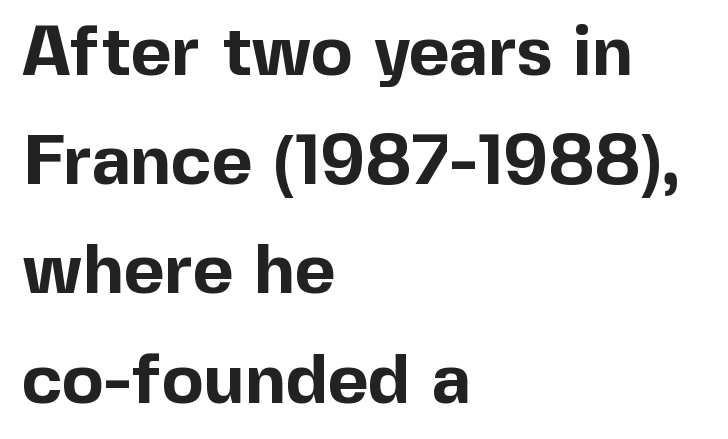
{"serif": "no", "italic": "no", "bold": "yes", "weight": "bold", "width": "normal", "x_height": "medium", "monospaced": "no", "underline": "no", "align": "left", "line_spacing": "normal", "line_spacing_ratio": 1.56, "letter_spacing": "normal", "letter_spacing_em": 0.0, "glyph_px": 70}
